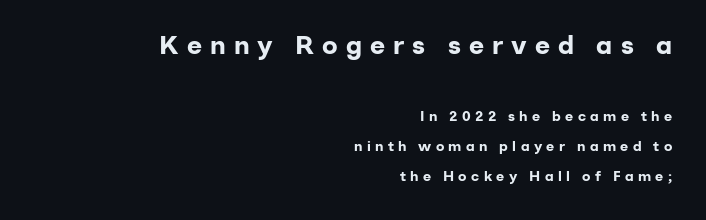
{"italic": "no", "bold": "yes", "underline": "no", "align": "right", "line_spacing": "loose", "line_spacing_ratio": 2.14, "letter_spacing": "wide", "letter_spacing_em": 0.31, "larger_block": "first", "size_ratio": 1.86, "glyph_px": 26}
